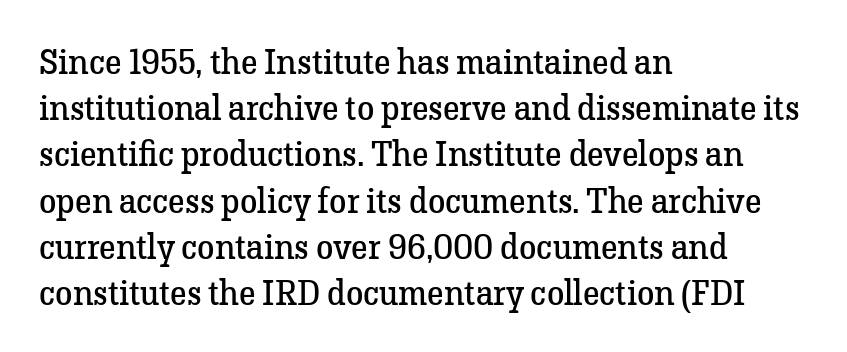
The setting favours the left margin, as ordinary paragraphs usually do. Letterform terminals end in serifs throughout the passage. The space beneath each line is pristine and unruled. Varying glyph widths throughout — classic text-font behaviour. Regarding leading, the lines here are spaced in the standard way. Every stem runs plumb, perpendicular to the baseline.
